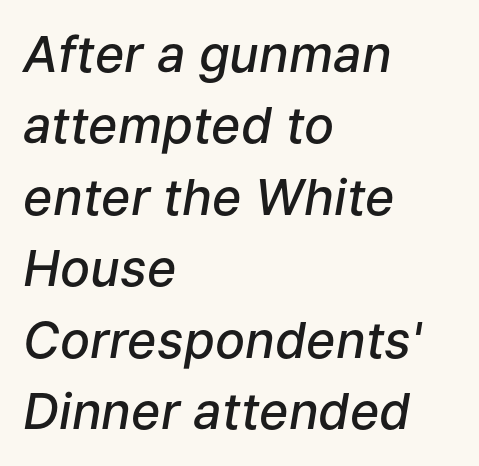
Notice how the passage keeps a crisp vertical edge on the left only. Note the varied advance widths — an 'i' is clearly narrower than an 'm'. Nobody drew a line under any word here. Line spacing here is normal. Slanted lettering throughout. A fair bit of extra ink — the face is semibold, not bold.
